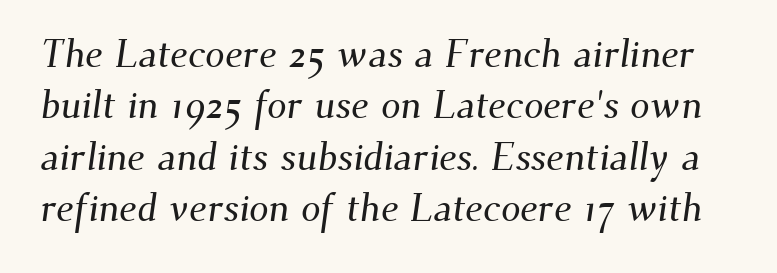
Q: Is the typeface a serif or a sans-serif typeface? A: Serif.
Q: Is the text underlined? A: No.
Q: Is the spacing between letters normal or unusually wide? A: Normal.
Q: Is the spacing between lines tight, normal or loose? A: Normal.
Q: Width (condensed, normal, or wide)? A: Normal.
Q: Stroke contrast? A: Medium.
Q: x-height? A: Small.
Q: Monospaced? A: No.
